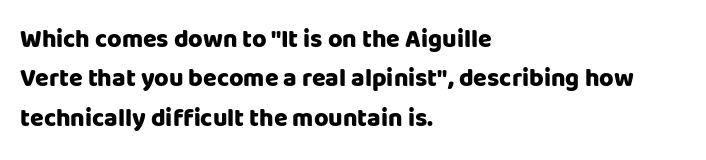
Q: Is the text bold? A: Yes.
Q: Is the text italic (slanted)? A: No, it is upright.
Q: Is the text underlined? A: No.
Q: How is the paragraph aligned? A: Left-aligned.
Q: Is the spacing between letters normal or unusually wide? A: Normal.
Q: Is the spacing between lines tight, normal or loose? A: Normal.
